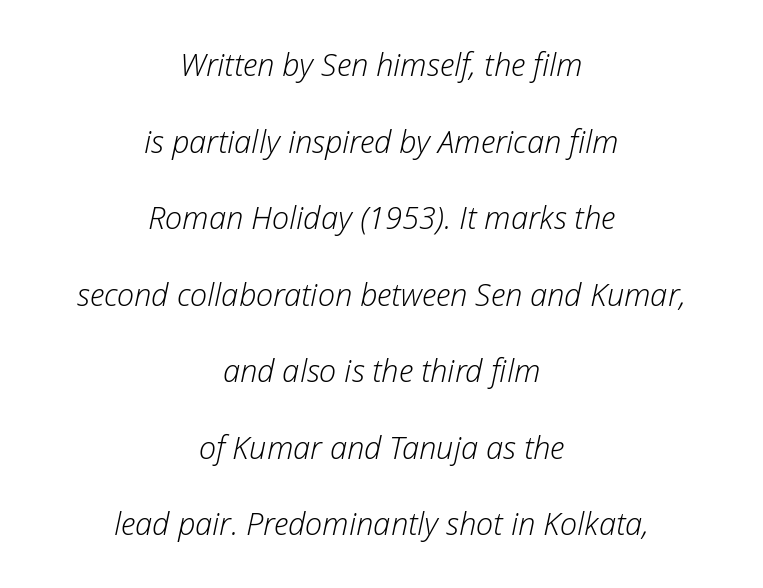
The image shows 31 px light type, italic (leaning right); set centered, loose line spacing (2.47x), normal letter spacing, not underlined; low stroke contrast and a medium x-height.
